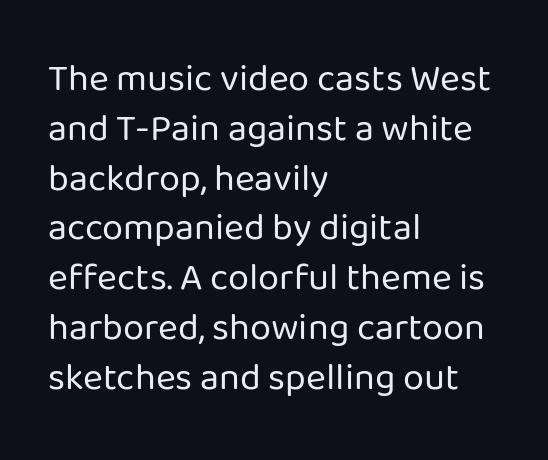
{"serif": "no", "italic": "no", "bold": "no", "weight": "regular", "width": "normal", "stroke_contrast": "low", "x_height": "medium", "monospaced": "no", "underline": "no", "align": "left", "line_spacing": "normal", "line_spacing_ratio": 1.31, "letter_spacing": "normal", "letter_spacing_em": 0.0, "glyph_px": 38}
